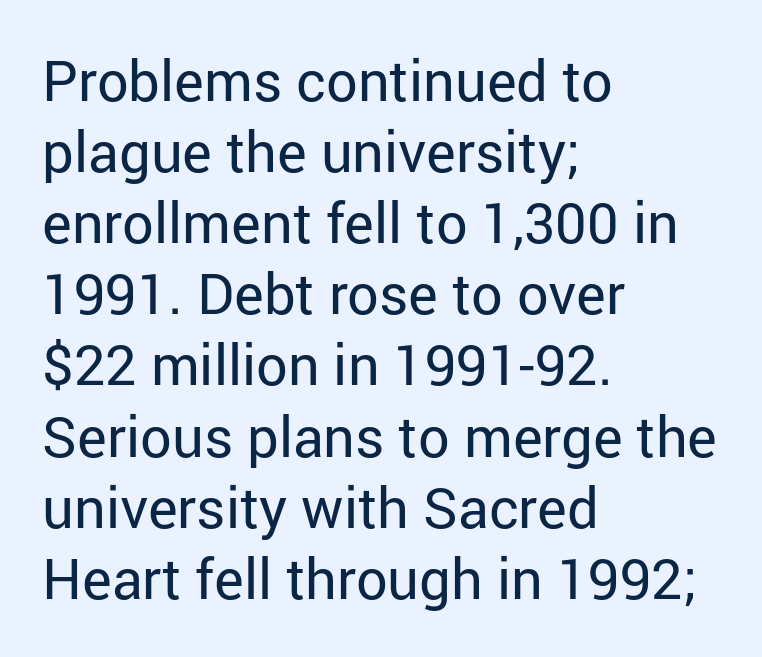
The image shows 56 px regular-weight sans-serif type, upright; set left-aligned, normal line spacing (1.27x), normal letter spacing, not underlined; low stroke contrast and a medium x-height.
